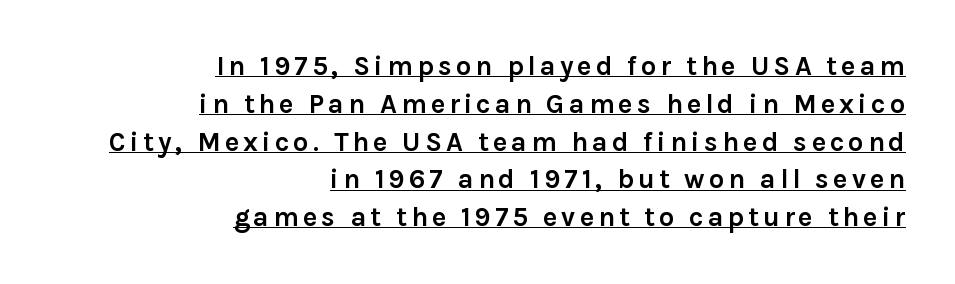
The compositor pushed each line to the right boundary. How would I describe the line gaps? Plain and ordinary. Weight check: bold — yes, fully. Notice how the stems are strictly vertical — no italics here. In designer terms, the underline attribute is active on this setting.
